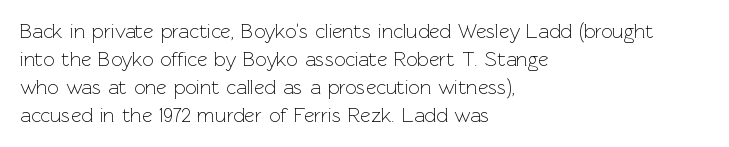
{"italic": "no", "bold": "no", "underline": "no", "align": "left", "line_spacing": "normal", "line_spacing_ratio": 1.4, "letter_spacing": "normal", "letter_spacing_em": 0.0, "glyph_px": 20}
